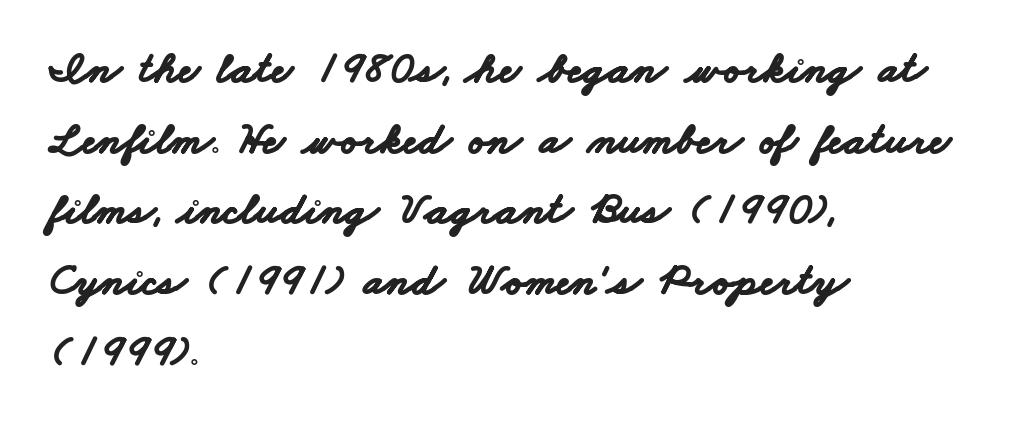
The image shows 45 px bold, wide sans-serif type; set left-aligned, normal line spacing (1.57x), normal letter spacing, not underlined; low stroke contrast and a small x-height.
